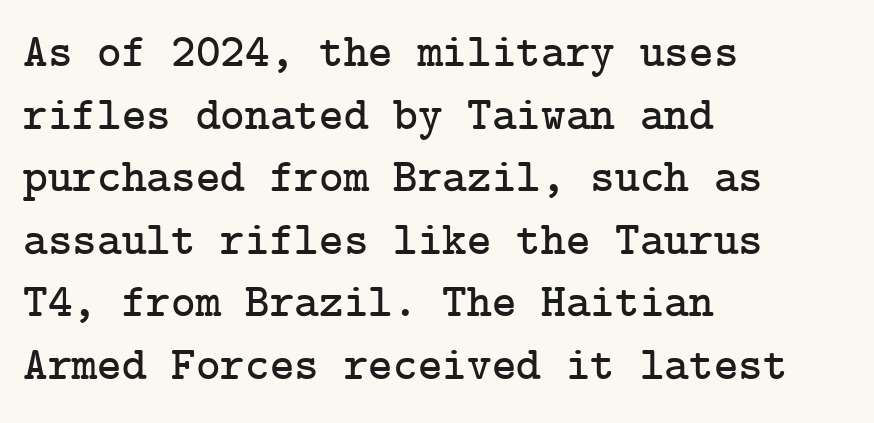
{"serif": "yes", "italic": "no", "width": "normal", "stroke_contrast": "low", "x_height": "medium", "underline": "no", "align": "left", "line_spacing": "normal", "line_spacing_ratio": 1.33, "letter_spacing": "normal", "letter_spacing_em": 0.0, "glyph_px": 47}
